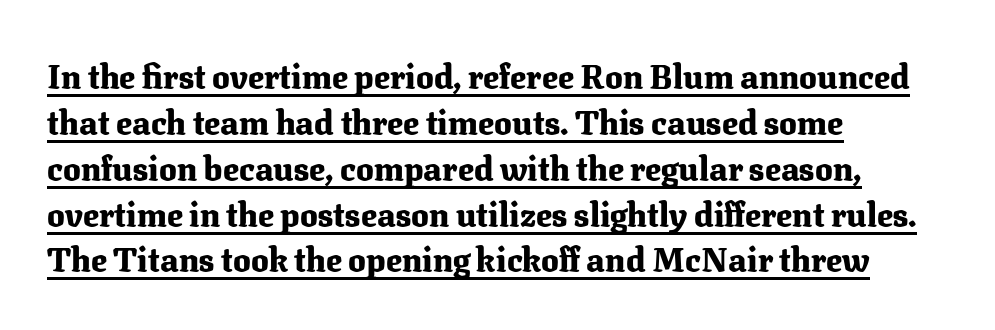
Q: Is the text bold? A: Yes.
Q: Is the text italic (slanted)? A: No, it is upright.
Q: Is the typeface a serif or a sans-serif typeface? A: Serif.
Q: Is the text underlined? A: Yes.
Q: How is the paragraph aligned? A: Left-aligned.
Q: Is the spacing between letters normal or unusually wide? A: Normal.
Q: Is the spacing between lines tight, normal or loose? A: Normal.
Q: Width (condensed, normal, or wide)? A: Normal.
Q: Stroke contrast? A: Medium.
Q: x-height? A: Medium.
Q: Monospaced? A: No.
